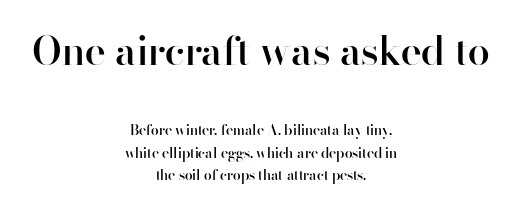
{"serif": "no", "italic": "no", "bold": "semi", "weight": "semibold", "width": "normal", "stroke_contrast": "high", "x_height": "small", "monospaced": "no", "underline": "no", "align": "center", "line_spacing": "normal", "line_spacing_ratio": 1.61, "letter_spacing": "normal", "letter_spacing_em": 0.0, "larger_block": "first", "size_ratio": 2.86, "glyph_px": 40}
